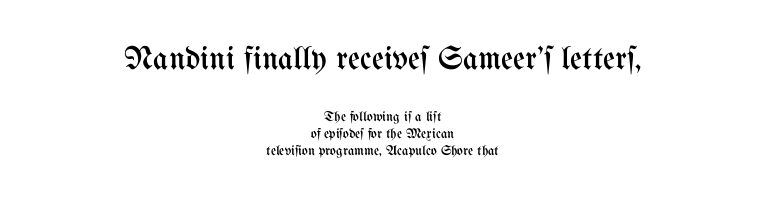
Here the first block reads like a headline and the second like body copy. This sample uses plain, unmodified letter spacing. Character widths vary here, with narrow letters taking less room than wide ones. Does the lettering tilt? It doesn't — this is upright.
